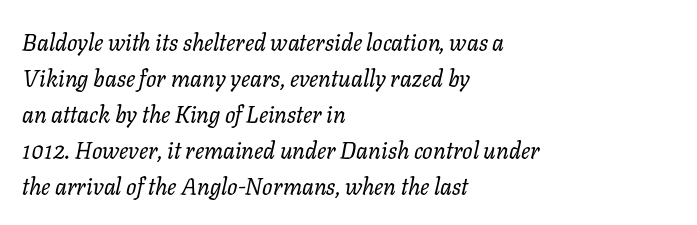
Students, note that the glyphs here touch the page at normal intervals. The gap between lines stays unmarked. The face used here has a pronounced slope to its letters. These lines sit exactly where default settings would place them. The weight tops out at a normal text grade.
